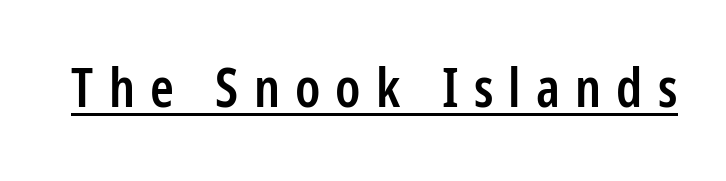
Looks like regular typesetting: each glyph gets only the width it needs. The characters display no serif detailing; their extremities are plain. What weight is shown? A semibold, between regular and bold. Glance below the letters and you will spot a drawn line. Posture: vertical. Glyph-to-glyph distance is far greater than everyday printed text.
